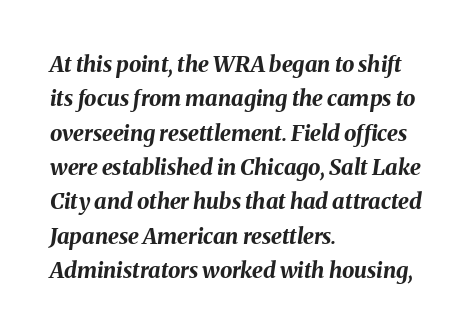
This sample keeps an unexceptional amount of space between lines. It's the slanting kind of type. In terms of weight, the rendering is a true, heavy bold. Clear beneath every line of the passage. Notice how the passage keeps a crisp vertical edge on the left only. The tracking reads as untouched default to a designer's eye.
